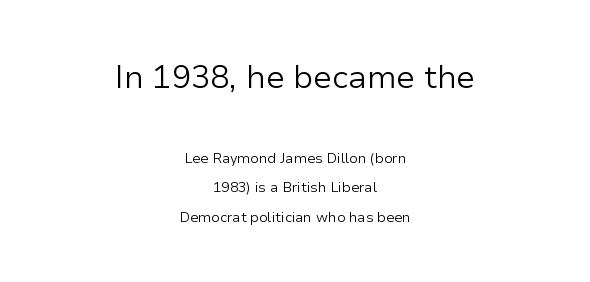
{"serif": "no", "italic": "no", "bold": "no", "weight": "light", "width": "normal", "stroke_contrast": "low", "x_height": "medium", "monospaced": "no", "underline": "no", "align": "center", "line_spacing": "loose", "line_spacing_ratio": 2.1, "letter_spacing": "normal", "letter_spacing_em": 0.0, "larger_block": "first", "size_ratio": 2.29, "glyph_px": 32}
